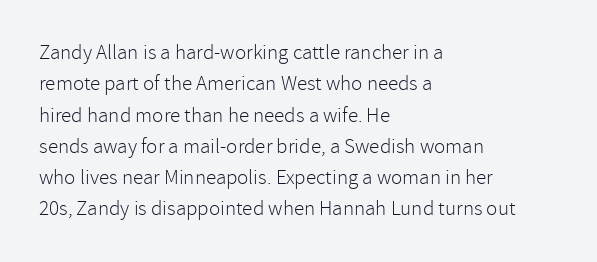
{"italic": "no", "bold": "no", "underline": "no", "align": "left", "line_spacing": "normal", "line_spacing_ratio": 1.49, "letter_spacing": "normal", "letter_spacing_em": 0.0, "glyph_px": 21}
